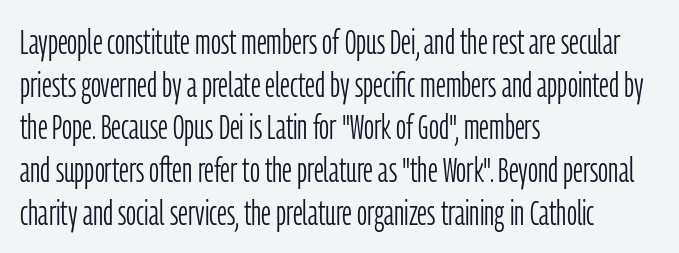
The image shows 35 px light, condensed sans-serif type, upright; set left-aligned, line spacing 1.22x, normal letter spacing, not underlined; low stroke contrast and a medium x-height.
